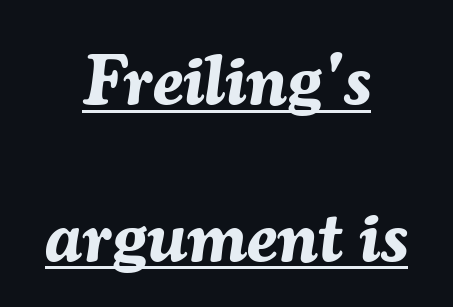
{"italic": "yes", "lean": "right", "slant_degrees": 7, "bold": "yes", "weight": "bold", "width": "normal", "stroke_contrast": "medium", "x_height": "medium", "monospaced": "no", "underline": "yes", "align": "center", "line_spacing": "loose", "line_spacing_ratio": 2.24, "letter_spacing": "normal", "letter_spacing_em": 0.0, "glyph_px": 70}
